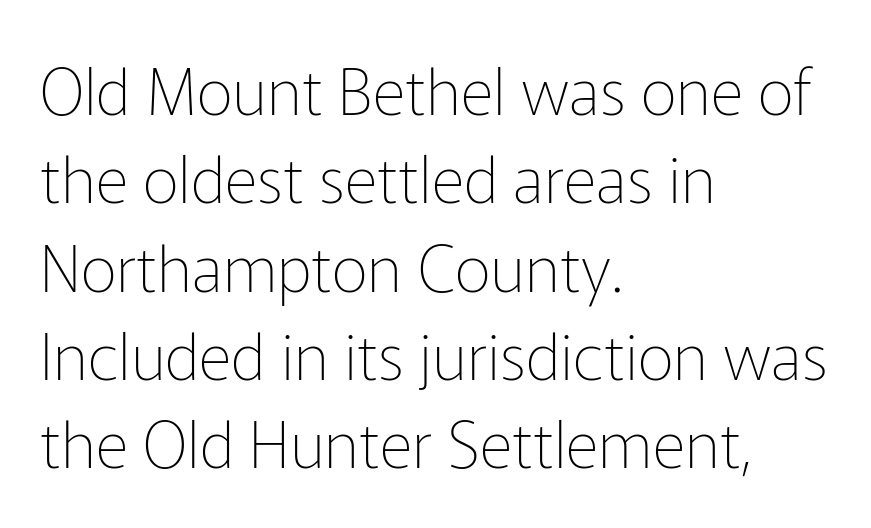
Stroke terminals: plain, sans-serif. Character widths vary here, with narrow letters taking less room than wide ones. Students, observe: this is what conventionally led text looks like. Descenders hang freely into open space. Standard letterfit; no display-style spreading of the glyphs.
